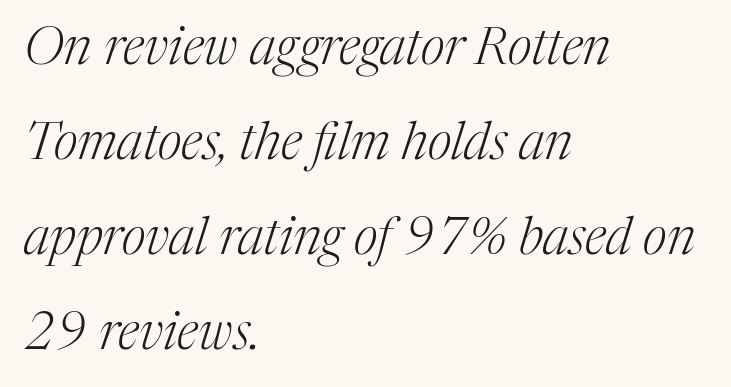
Looks like regular typesetting: each glyph gets only the width it needs. Is the stroke heavy? The answer is a plain regular-or-lighter. Emphasis-style slanted type is in use. Which margin do the lines hug? The left one — the right edge is uneven. The rendering shows small feet on the letterforms — a serif design.
